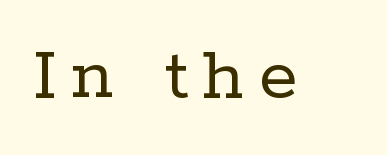
The image shows 78 px regular-weight serif type, upright; set not underlined; low stroke contrast and a medium x-height.
